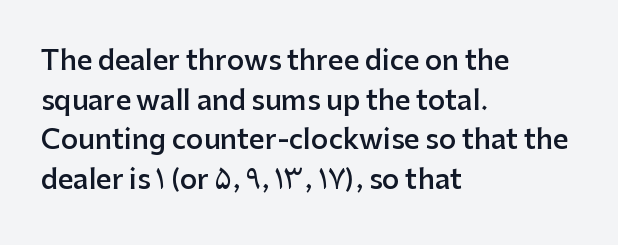
{"italic": "no", "bold": "semi", "underline": "no", "align": "left", "line_spacing": "normal", "line_spacing_ratio": 1.47, "letter_spacing": "normal", "letter_spacing_em": 0.0, "glyph_px": 27}
